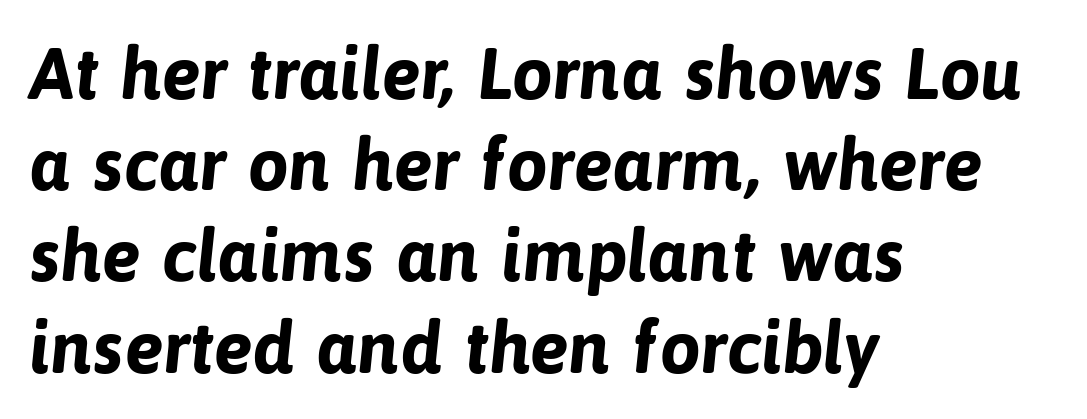
The designer went with a sans here, leaving each stem footless. Students, this is bold: see how much ink each stroke carries. How are the letters spaced? Ordinarily, with no added tracking. A student would call this left alignment; a typographer would say flush left, rag right. How would I describe the line gaps? Plain and ordinary. Only glyphs here, with clear space below each row.
